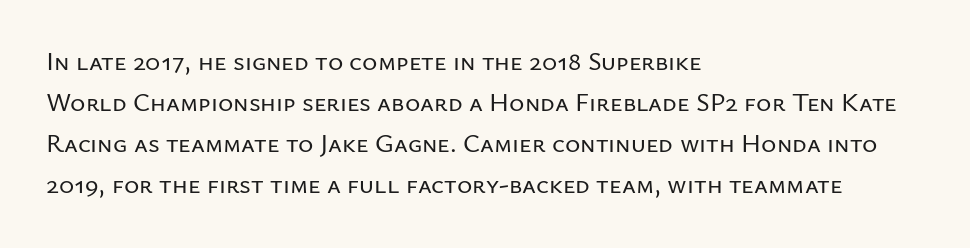
Descenders hang freely into open space. The font's upright variant was chosen for this text. Alignment: flush left. Leading: standard. The letterforms sit shoulder to shoulder at normal distance.
